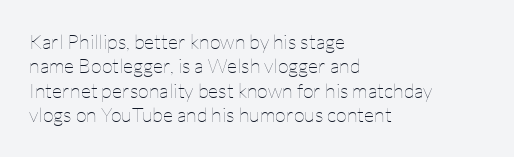
Q: Is the text bold? A: No.
Q: Is the text italic (slanted)? A: No, it is upright.
Q: Is the text underlined? A: No.
Q: How is the paragraph aligned? A: Left-aligned.
Q: Is the spacing between letters normal or unusually wide? A: Normal.
